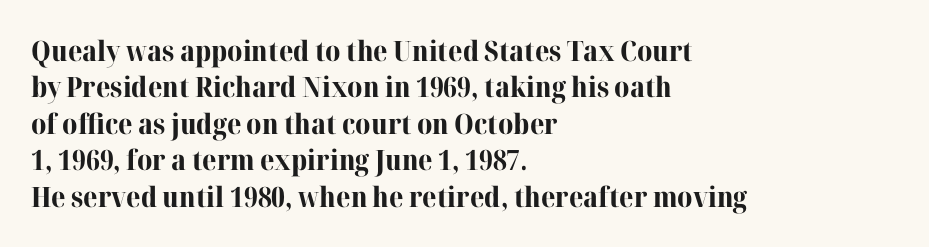
Compared with an ordinary text face, these strokes are far heavier — a full bold. The typography opts for an upright posture over an oblique one. Here the glyphs are tracked normally, forming tight word shapes. I'd call this a serif setting — the letters wear small feet.
